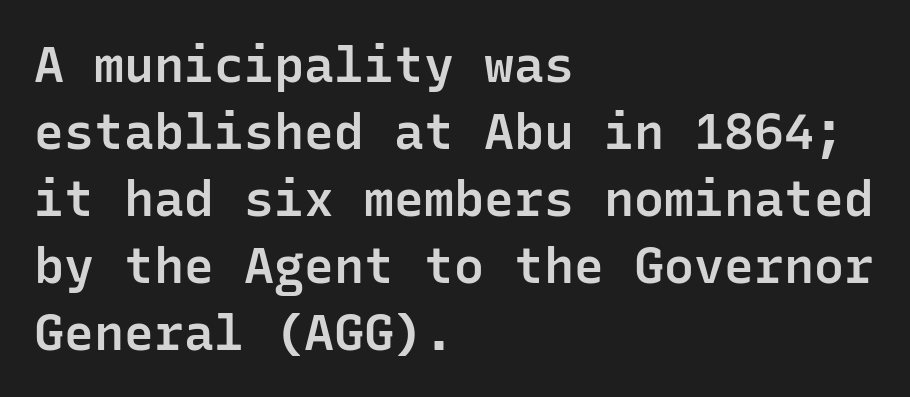
The image shows 50 px semibold sans-serif type, upright, monospaced; set left-aligned, normal line spacing (1.34x), normal letter spacing, not underlined; low stroke contrast and a medium x-height.
